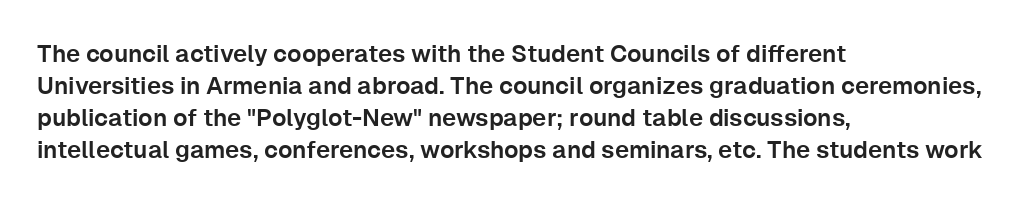
Q: Is the text italic (slanted)? A: No, it is upright.
Q: Is the text underlined? A: No.
Q: How is the paragraph aligned? A: Left-aligned.
Q: Is the spacing between letters normal or unusually wide? A: Normal.
Q: Is the spacing between lines tight, normal or loose? A: Normal.
